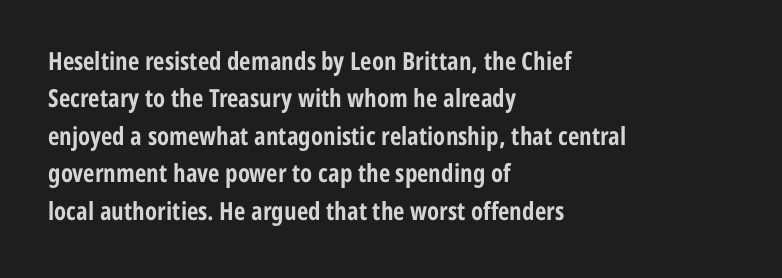
The image shows 25 px bold type, upright; set left-aligned, normal line spacing (1.5x), normal letter spacing, not underlined.
